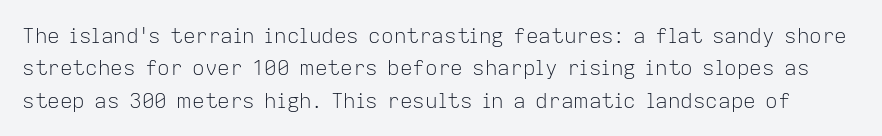
The image shows 21 px text type, upright; set normal line spacing (1.54x), normal letter spacing, not underlined.
